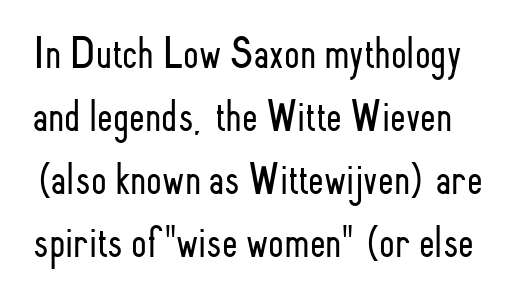
The image shows 45 px light, condensed sans-serif type, upright; set normal line spacing (1.4x), normal letter spacing, not underlined; low stroke contrast and a small x-height.
